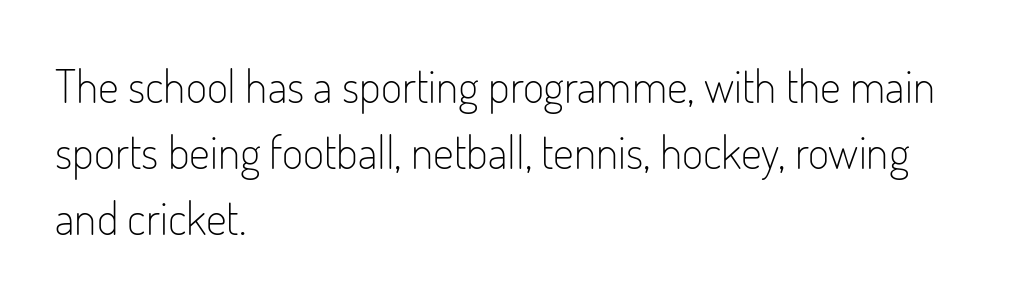
Stems here are at most as thick as an everyday book face. This sample uses an upright cut, with every glyph sitting square on the baseline. Reading down the block, your eye returns to a fixed left position each line. Are there feet on the stems? There aren't — it's a sans. The passage shown is typed in a proportional face where columns would drift. Characters follow at the spacing the type designer built in.
